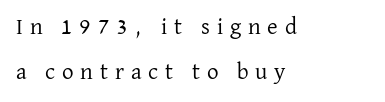
{"italic": "no", "bold": "no", "underline": "no", "align": "left", "line_spacing": "loose", "line_spacing_ratio": 1.96, "letter_spacing": "wide", "letter_spacing_em": 0.3, "glyph_px": 23}
